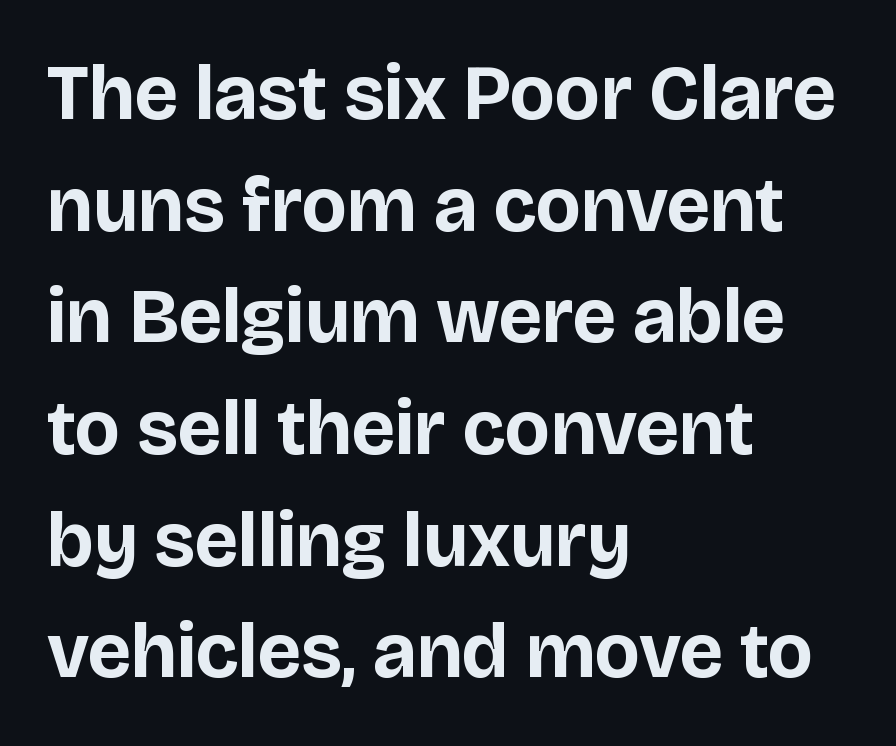
Q: Is the text bold? A: Yes.
Q: Is the text italic (slanted)? A: No, it is upright.
Q: Is the typeface a serif or a sans-serif typeface? A: Sans-serif.
Q: Is the text underlined? A: No.
Q: How is the paragraph aligned? A: Left-aligned.
Q: Is the spacing between letters normal or unusually wide? A: Normal.
Q: Is the spacing between lines tight, normal or loose? A: Normal.
Q: Width (condensed, normal, or wide)? A: Normal.
Q: Stroke contrast? A: Low.
Q: x-height? A: Large.
Q: Monospaced? A: No.
